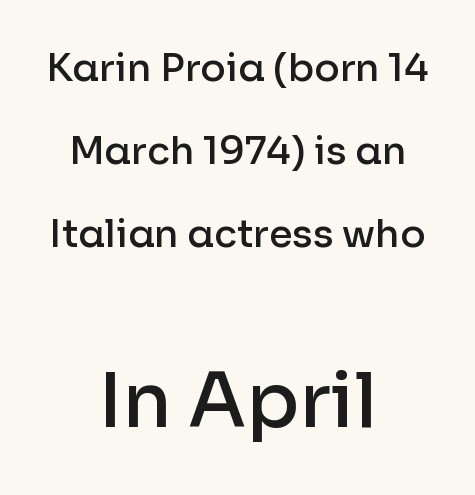
{"serif": "no", "italic": "no", "bold": "semi", "weight": "semibold", "width": "normal", "stroke_contrast": "low", "x_height": "medium", "monospaced": "no", "underline": "no", "align": "center", "line_spacing": "loose", "line_spacing_ratio": 2.18, "letter_spacing": "normal", "letter_spacing_em": 0.0, "larger_block": "second", "size_ratio": 2.0, "glyph_px": 76}
